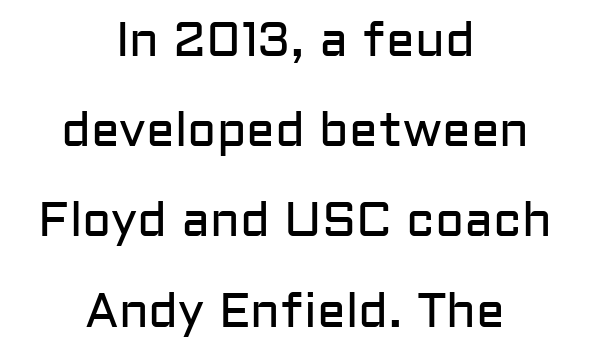
The image shows 48 px regular-weight sans-serif type, upright; set centered, line spacing 1.88x, normal letter spacing, not underlined; low stroke contrast and a medium x-height.
